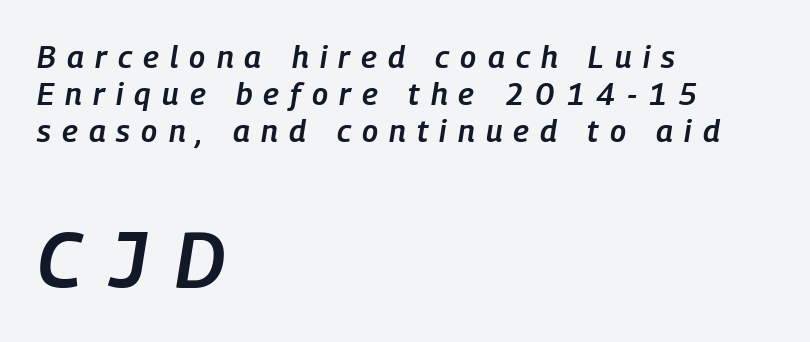
The image shows 78 px semibold, condensed type, italic (leaning right); set left-aligned, line spacing 1.2x, unusually wide letter spacing (+0.36 em), not underlined; the second (bottom) block is 2.52x larger; low stroke contrast and a medium x-height.
